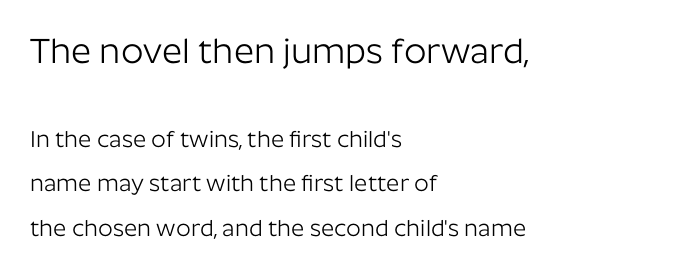
The image shows 35 px light sans-serif type, upright; set left-aligned, loose line spacing (1.92x), normal letter spacing, not underlined; the first (top) block is 1.52x larger; low stroke contrast and a medium x-height.
